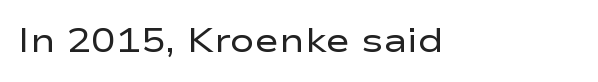
{"serif": "no", "italic": "no", "bold": "no", "weight": "regular", "width": "wide", "stroke_contrast": "low", "x_height": "medium", "monospaced": "no", "underline": "no", "letter_spacing": "normal", "letter_spacing_em": 0.0, "glyph_px": 33}
